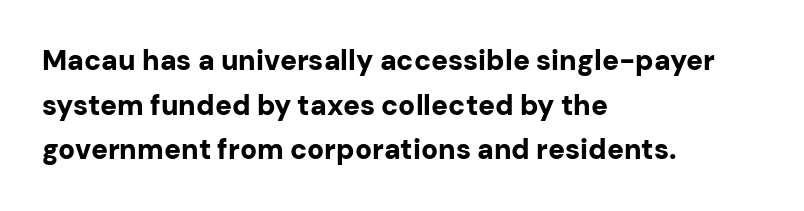
Q: Is the text bold? A: Yes.
Q: Is the text italic (slanted)? A: No, it is upright.
Q: Is the typeface a serif or a sans-serif typeface? A: Sans-serif.
Q: Is the text underlined? A: No.
Q: How is the paragraph aligned? A: Left-aligned.
Q: Is the spacing between letters normal or unusually wide? A: Normal.
Q: Is the spacing between lines tight, normal or loose? A: Normal.
Q: Width (condensed, normal, or wide)? A: Normal.
Q: Stroke contrast? A: Low.
Q: x-height? A: Medium.
Q: Monospaced? A: No.
